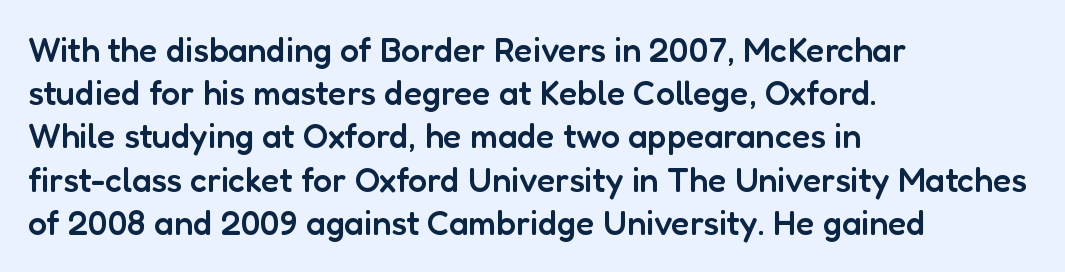
The image shows 34 px semibold sans-serif type, upright; set left-aligned, normal line spacing (1.27x), normal letter spacing, not underlined; low stroke contrast and a medium x-height.
